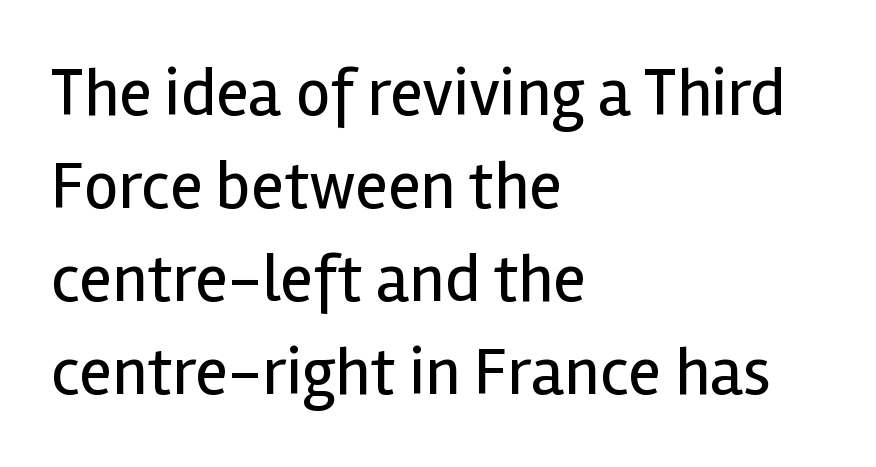
{"serif": "no", "italic": "no", "bold": "no", "weight": "regular", "width": "normal", "x_height": "medium", "monospaced": "no", "underline": "no", "align": "left", "line_spacing": "normal", "line_spacing_ratio": 1.37, "letter_spacing": "normal", "letter_spacing_em": 0.0, "glyph_px": 68}
